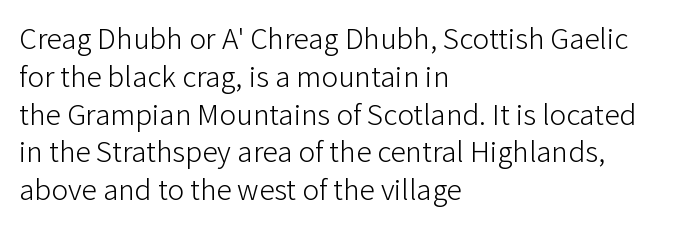
The image shows 31 px light sans-serif type, upright; set left-aligned, line spacing 1.22x, normal letter spacing, not underlined; low stroke contrast and a medium x-height.
